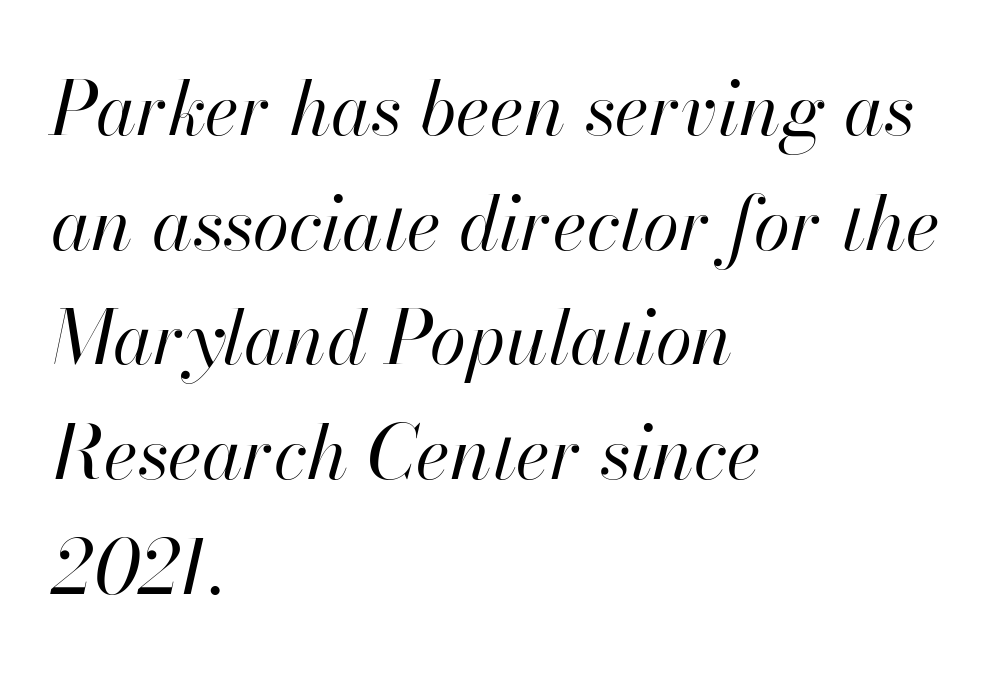
{"italic": "yes", "lean": "right", "slant_degrees": 13, "bold": "no", "weight": "regular", "width": "normal", "stroke_contrast": "high", "x_height": "small", "monospaced": "no", "underline": "no", "align": "left", "line_spacing": "normal", "line_spacing_ratio": 1.55, "letter_spacing": "normal", "letter_spacing_em": 0.0, "glyph_px": 74}
